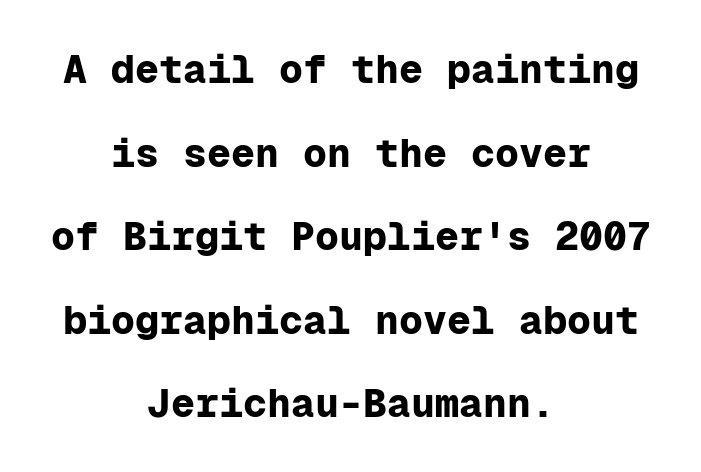
Q: Is the text bold? A: Yes.
Q: Is the text italic (slanted)? A: No, it is upright.
Q: Is the typeface a serif or a sans-serif typeface? A: Sans-serif.
Q: Is the text underlined? A: No.
Q: How is the paragraph aligned? A: Centered.
Q: Is the spacing between letters normal or unusually wide? A: Normal.
Q: Is the spacing between lines tight, normal or loose? A: Loose.
Q: Width (condensed, normal, or wide)? A: Normal.
Q: Stroke contrast? A: Low.
Q: x-height? A: Medium.
Q: Monospaced? A: Yes.
